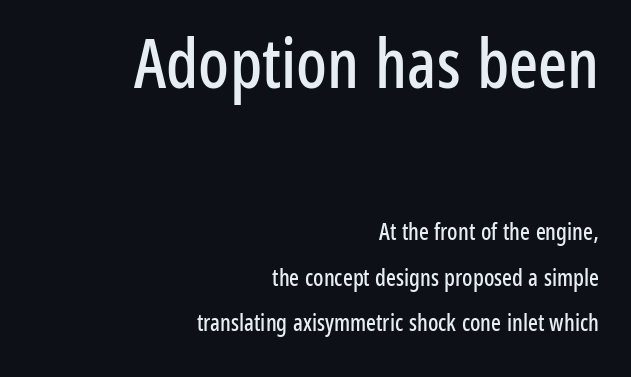
Decoration check: the copy has no underline. Typographically, this falls in the sans-serif category. The face used here is rendered with its standard letterfit. Note: larger setting up top, smaller setting below. Every row of glyphs terminates at an identical x-position on the right. The passage shown is typed in a proportional face where columns would drift.
